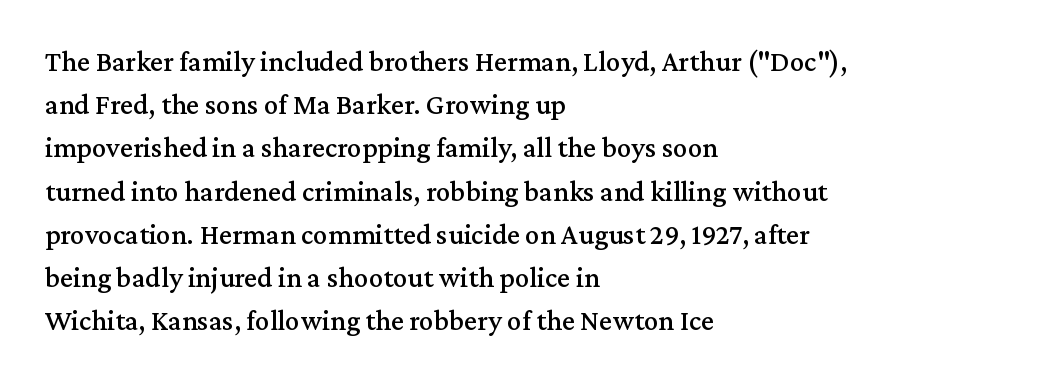
The image shows 29 px serif type, upright; set left-aligned, normal line spacing (1.49x), normal letter spacing, not underlined; medium stroke contrast and a medium x-height.
